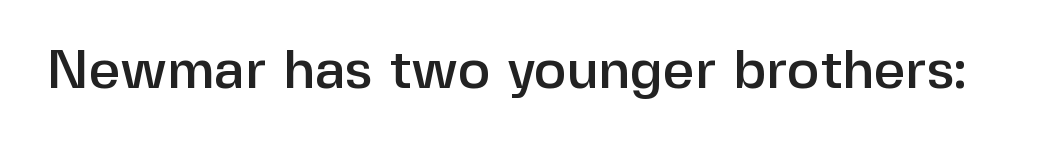
Q: Is the text italic (slanted)? A: No, it is upright.
Q: Is the typeface a serif or a sans-serif typeface? A: Sans-serif.
Q: Is the text underlined? A: No.
Q: Is the spacing between letters normal or unusually wide? A: Normal.
Q: Width (condensed, normal, or wide)? A: Normal.
Q: Stroke contrast? A: Low.
Q: x-height? A: Medium.
Q: Monospaced? A: No.
